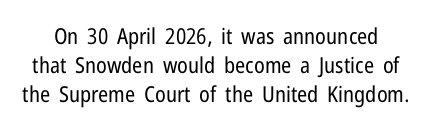
Q: Is the text bold? A: No.
Q: Is the text italic (slanted)? A: No, it is upright.
Q: Is the text underlined? A: No.
Q: Is the spacing between letters normal or unusually wide? A: Normal.
Q: Is the spacing between lines tight, normal or loose? A: Normal.
